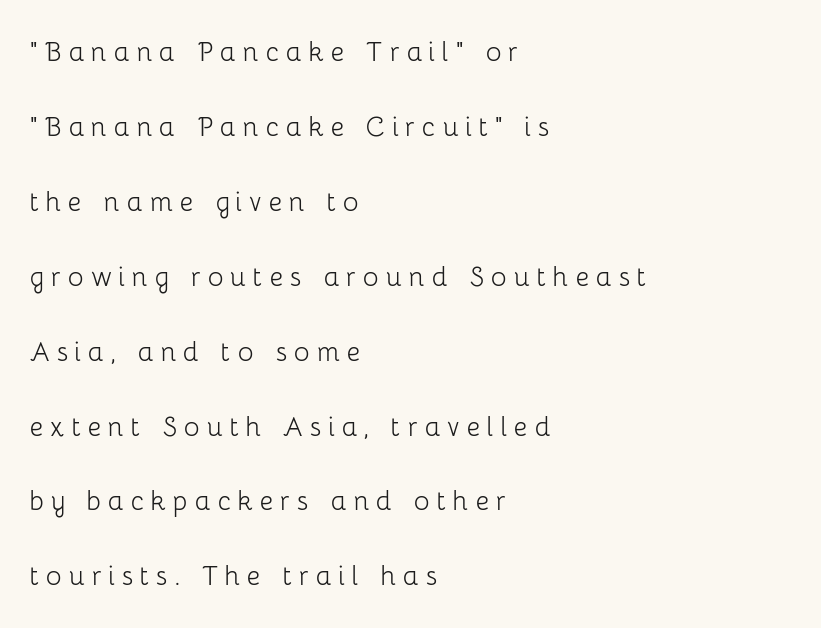
The image shows 33 px light sans-serif type, upright; set left-aligned, loose line spacing (2.27x), unusually wide letter spacing (+0.2 em), not underlined; low stroke contrast and a medium x-height.
